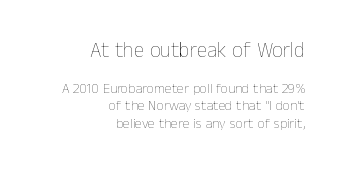
All the whitespace from short lines collects on the left. The font is comparable to plain body text, perhaps lighter. Two sizes are in play, and the larger belongs to the first block. Letters rest on an invisible, unmarked baseline. Is there any slant? The stems are plumb. Students, note that the glyphs here touch the page at normal intervals.
